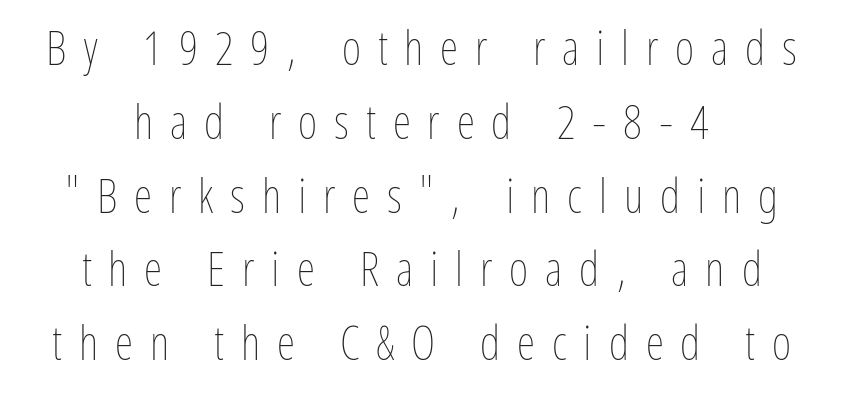
Q: Is the text bold? A: No.
Q: Is the text italic (slanted)? A: No, it is upright.
Q: Is the text underlined? A: No.
Q: How is the paragraph aligned? A: Centered.
Q: Is the spacing between letters normal or unusually wide? A: Unusually wide.
Q: Is the spacing between lines tight, normal or loose? A: Normal.
Q: Width (condensed, normal, or wide)? A: Condensed.
Q: Stroke contrast? A: Low.
Q: x-height? A: Medium.
Q: Monospaced? A: No.
